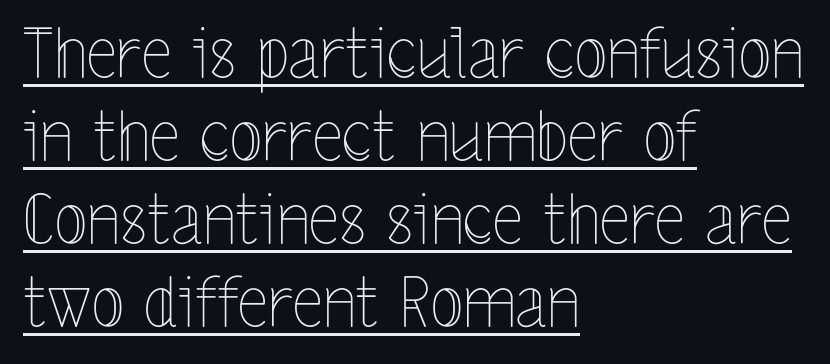
The letterforms sit at book weight or below. Every character sits straight up, as roman type does. The specimen includes a rule beneath the text block's lines. Each letter keeps its own natural width here, so spacing adapts to shape. This sample is left-justified, so line endings fall wherever the words run out.
